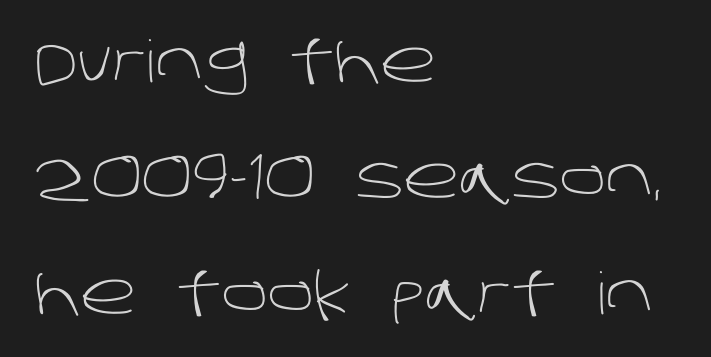
Q: Is the text bold? A: No.
Q: Is the typeface a serif or a sans-serif typeface? A: Sans-serif.
Q: Is the text underlined? A: No.
Q: How is the paragraph aligned? A: Left-aligned.
Q: Is the spacing between letters normal or unusually wide? A: Normal.
Q: Is the spacing between lines tight, normal or loose? A: Loose.
Q: Width (condensed, normal, or wide)? A: Normal.
Q: Stroke contrast? A: Low.
Q: x-height? A: Large.
Q: Monospaced? A: No.
